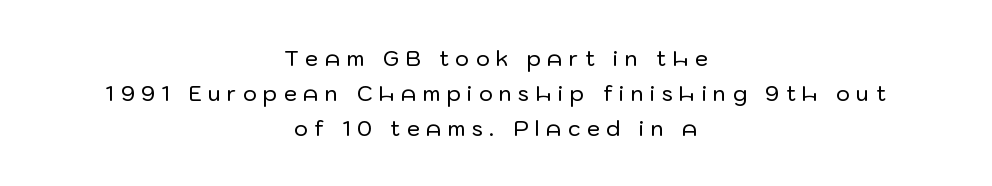
The image shows 21 px text type, upright; set centered, normal line spacing (1.66x), unusually wide letter spacing (+0.31 em), not underlined.
